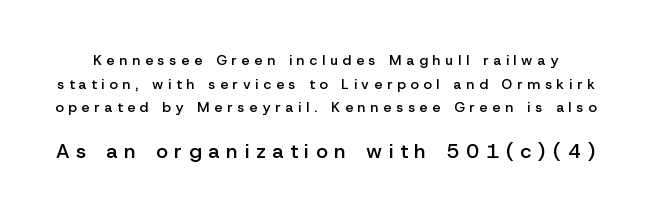
{"italic": "no", "bold": "semi", "underline": "no", "line_spacing": "normal", "line_spacing_ratio": 1.68, "letter_spacing": "wide", "letter_spacing_em": 0.35, "larger_block": "second", "size_ratio": 1.43, "glyph_px": 20}
